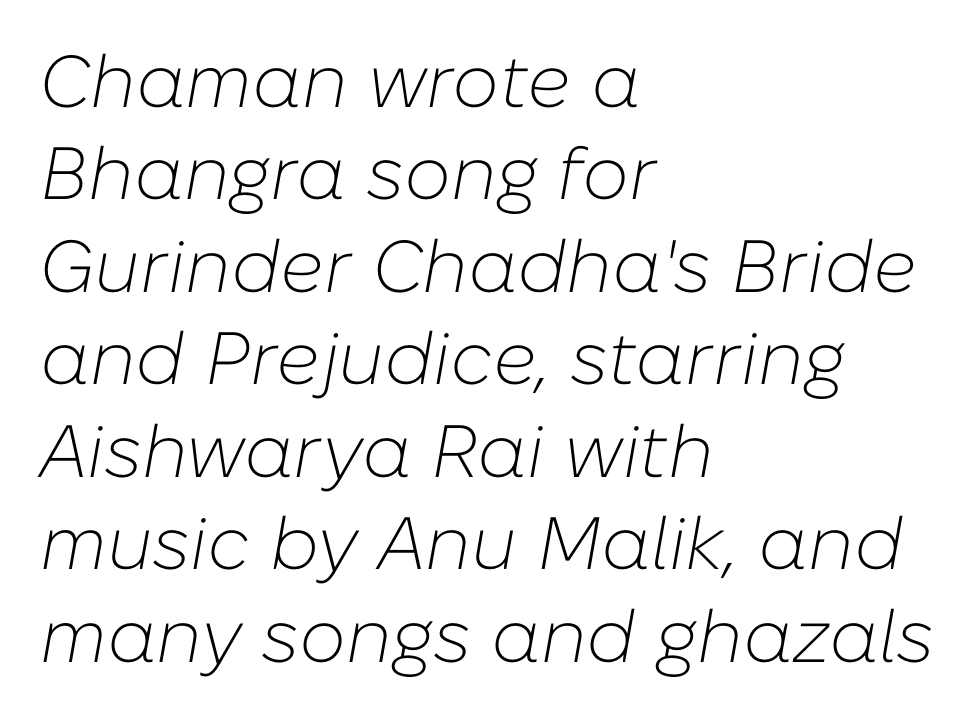
The image shows 74 px light type, italic (leaning right); set left-aligned, normal line spacing (1.25x), normal letter spacing, not underlined; low stroke contrast and a medium x-height.
